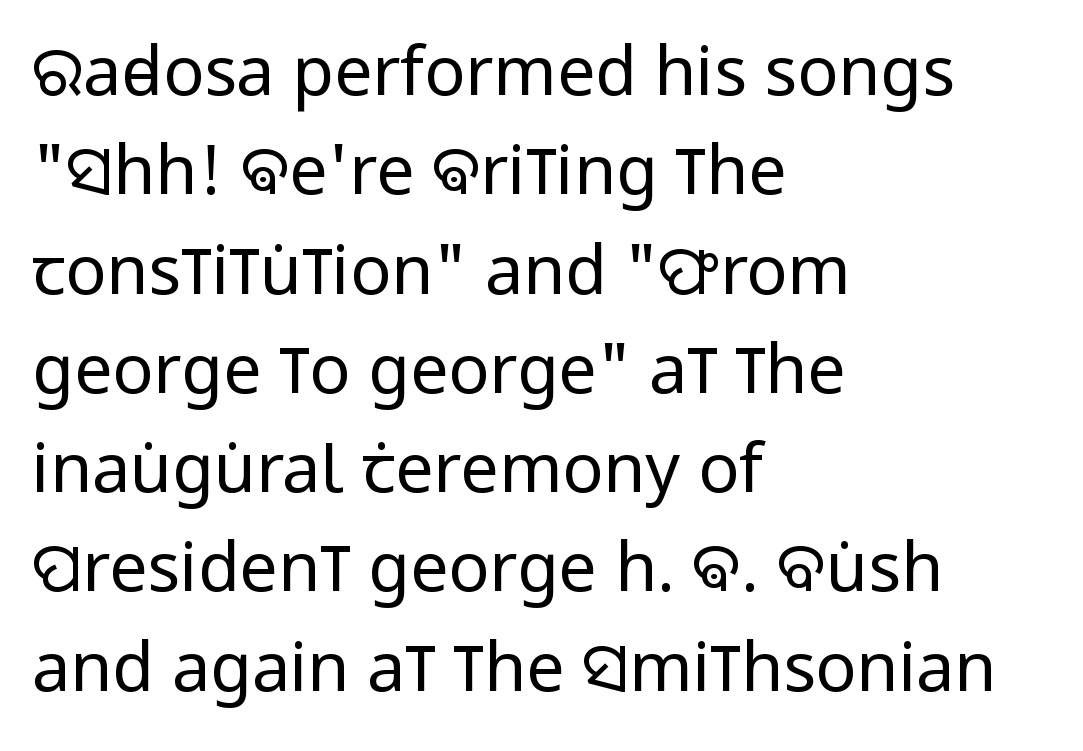
The horizontal fit of the characters is conventional and even. These lines are rendered in a variable-pitch font. Is the block centered? No — it sits flush against the left margin. The zone under the glyphs is completely vacant. Observe the absence of serifs on each vertical stroke in this sample.
